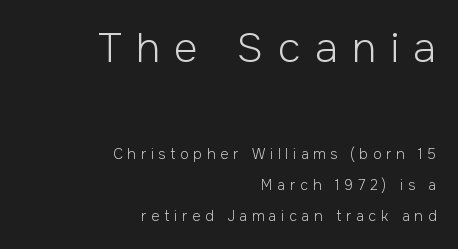
The image shows 41 px light sans-serif type, upright; set right-aligned, loose line spacing (2.21x), unusually wide letter spacing (+0.35 em), not underlined; the first (top) block is 2.93x larger; low stroke contrast and a medium x-height.
